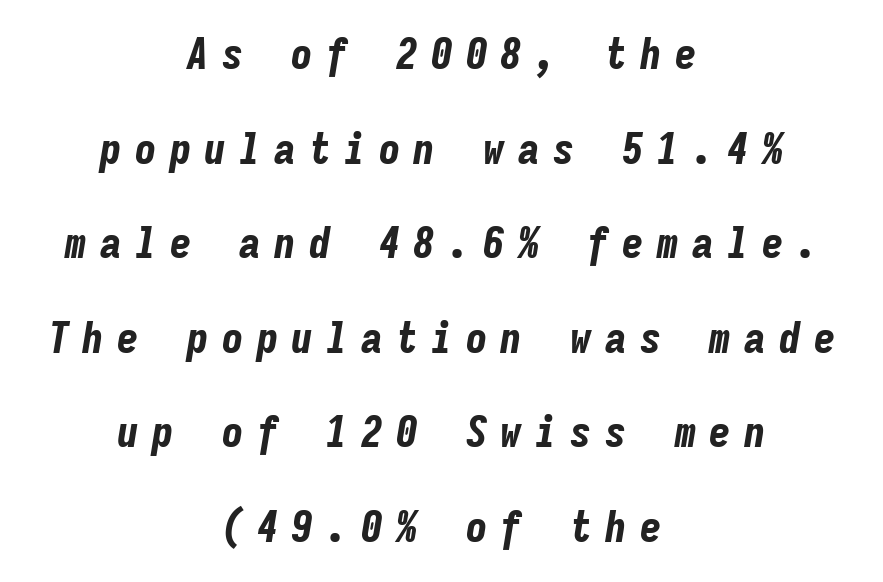
{"italic": "yes", "lean": "right", "slant_degrees": 9, "bold": "yes", "weight": "bold", "width": "condensed", "stroke_contrast": "low", "x_height": "medium", "monospaced": "yes", "underline": "no", "align": "center", "line_spacing": "loose", "line_spacing_ratio": 2.2, "letter_spacing": "wide", "letter_spacing_em": 0.31, "glyph_px": 43}
